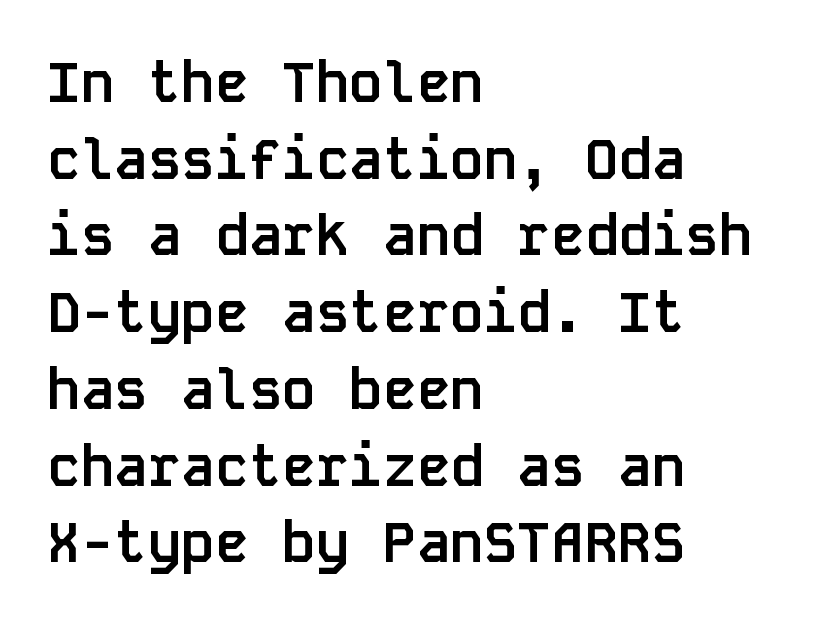
{"serif": "no", "italic": "no", "bold": "yes", "weight": "semibold", "width": "normal", "stroke_contrast": "low", "x_height": "large", "monospaced": "yes", "underline": "no", "align": "left", "line_spacing": "normal", "line_spacing_ratio": 1.37, "letter_spacing": "normal", "letter_spacing_em": 0.0, "glyph_px": 56}
